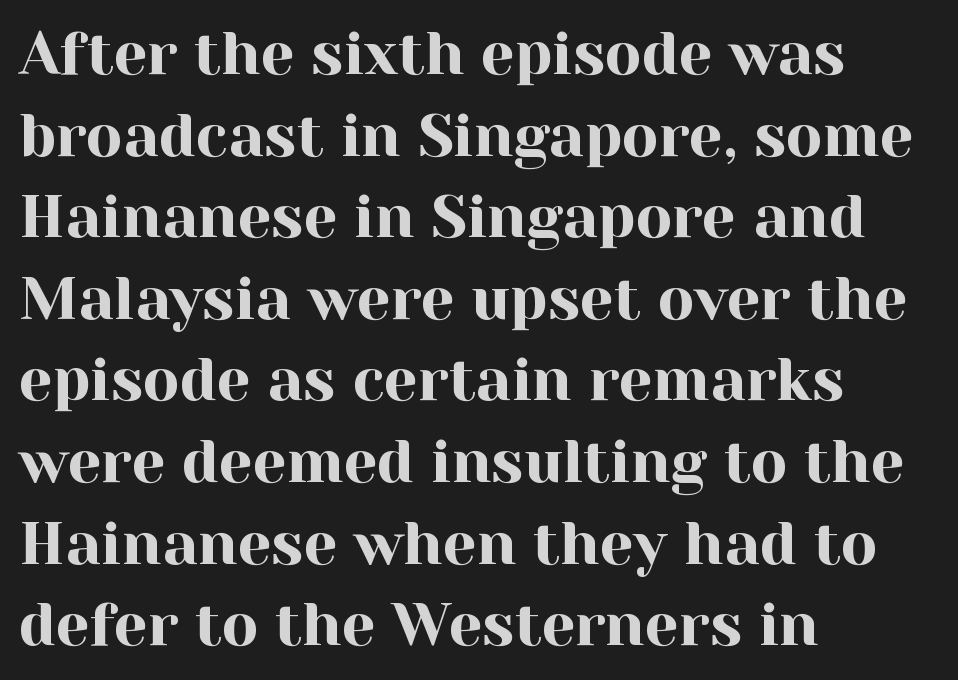
The image shows 60 px serif type, upright; set left-aligned, normal line spacing (1.36x), normal letter spacing, not underlined; a medium x-height.
